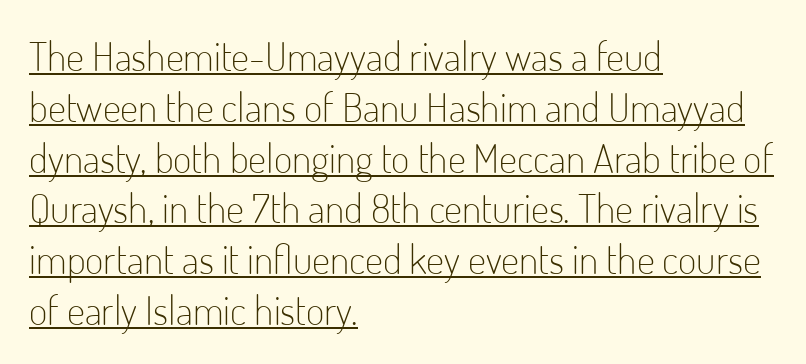
The image shows 40 px light, condensed sans-serif type, upright; set left-aligned, normal line spacing (1.27x), normal letter spacing, underlined; low stroke contrast and a small x-height.
